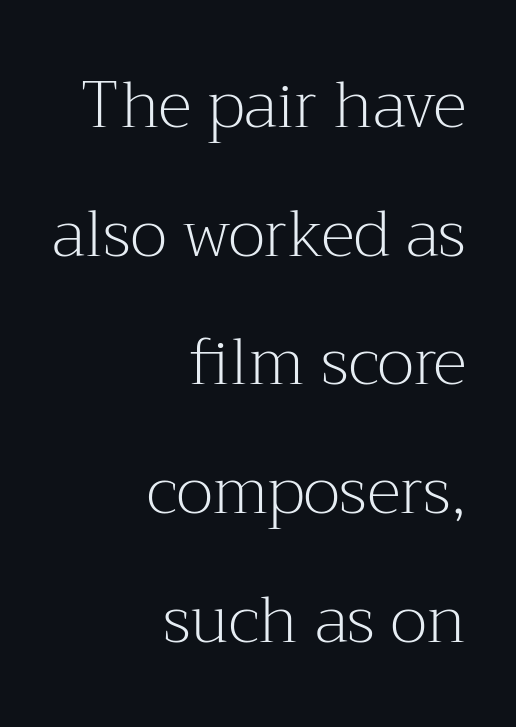
Q: Is the text bold? A: No.
Q: Is the text italic (slanted)? A: No, it is upright.
Q: Is the typeface a serif or a sans-serif typeface? A: Serif.
Q: Is the text underlined? A: No.
Q: How is the paragraph aligned? A: Right-aligned.
Q: Is the spacing between letters normal or unusually wide? A: Normal.
Q: Is the spacing between lines tight, normal or loose? A: Loose.
Q: Width (condensed, normal, or wide)? A: Normal.
Q: Stroke contrast? A: Medium.
Q: x-height? A: Medium.
Q: Monospaced? A: No.
